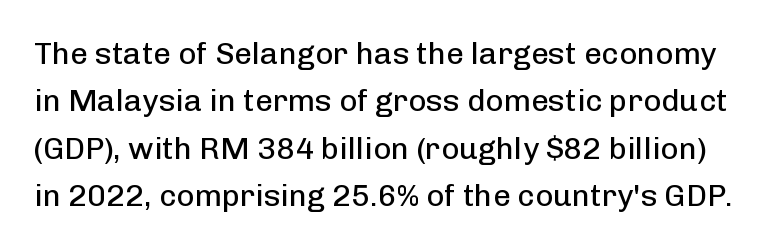
Stroke thickness stays within the range of a standard reading face or lighter. The characters display no serif detailing; their extremities are plain. Characters remain perfectly vertical along every line. The space beneath each line is pristine and unruled. If you measured baseline to baseline, you'd find a middling distance. Varying glyph widths throughout — classic text-font behaviour.
